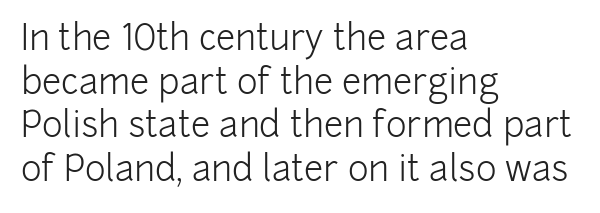
The typeface has the unassuming heft of standard copy or less. Caption: standard tracking, unaltered. A typesetter would label this face a sans. The letters stand upright; this is a roman face.
